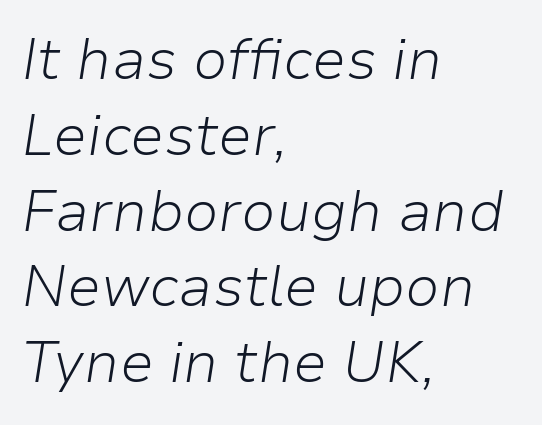
{"italic": "yes", "lean": "right", "slant_degrees": 9, "bold": "no", "weight": "light", "width": "normal", "stroke_contrast": "low", "x_height": "medium", "monospaced": "no", "underline": "no", "align": "left", "line_spacing": "normal", "line_spacing_ratio": 1.33, "letter_spacing": "normal", "letter_spacing_em": 0.0, "glyph_px": 57}
